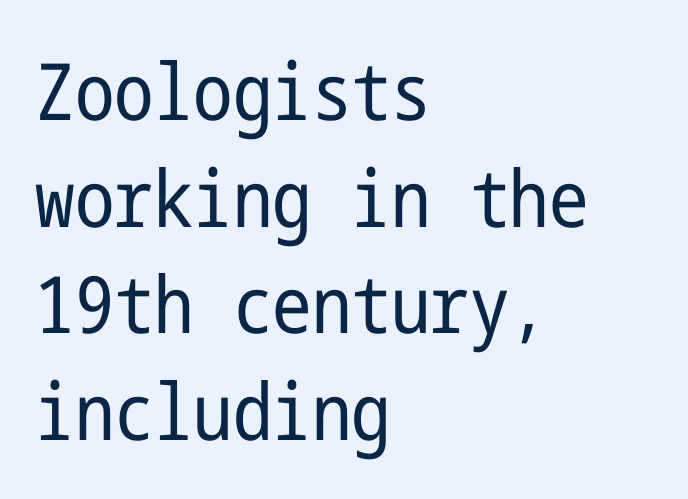
{"serif": "no", "italic": "no", "bold": "no", "weight": "regular", "width": "condensed", "stroke_contrast": "low", "x_height": "medium", "underline": "no", "align": "left", "line_spacing": "normal", "line_spacing_ratio": 1.35, "letter_spacing": "normal", "letter_spacing_em": 0.0, "glyph_px": 79}
